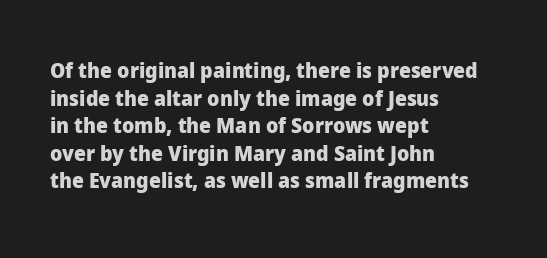
{"italic": "no", "bold": "yes", "underline": "no", "align": "left", "line_spacing": "normal", "line_spacing_ratio": 1.31, "letter_spacing": "normal", "letter_spacing_em": 0.0, "glyph_px": 21}
